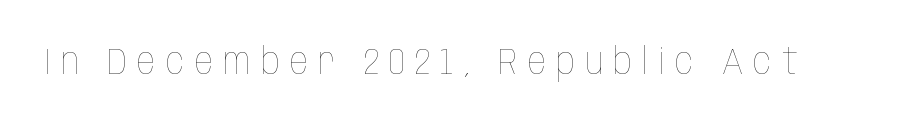
The image shows 37 px thin, condensed type, upright; set unusually wide letter spacing (+0.27 em), not underlined; low stroke contrast and a large x-height.
